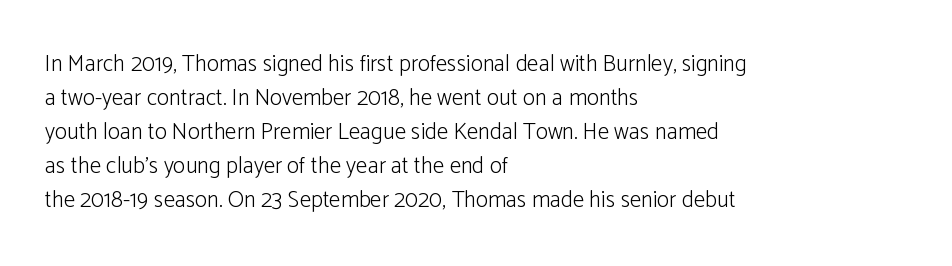
{"italic": "no", "bold": "no", "underline": "no", "align": "left", "line_spacing": "normal", "line_spacing_ratio": 1.48, "letter_spacing": "normal", "letter_spacing_em": 0.0, "glyph_px": 23}
